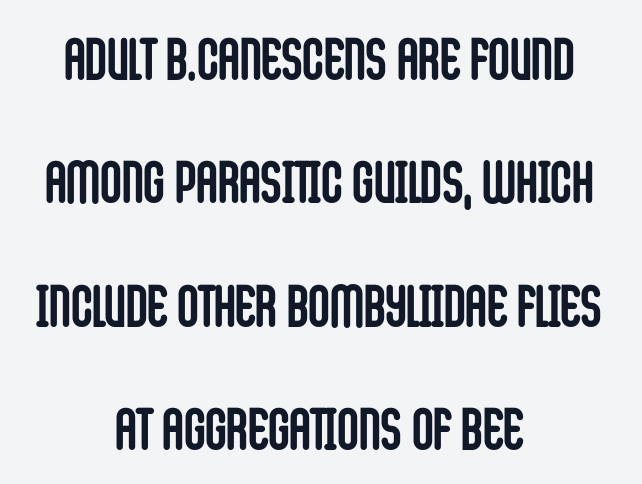
Q: Is the text bold? A: Yes.
Q: Is the text italic (slanted)? A: No, it is upright.
Q: Is the typeface a serif or a sans-serif typeface? A: Sans-serif.
Q: Is the text underlined? A: No.
Q: How is the paragraph aligned? A: Centered.
Q: Is the spacing between letters normal or unusually wide? A: Normal.
Q: Is the spacing between lines tight, normal or loose? A: Loose.
Q: Width (condensed, normal, or wide)? A: Condensed.
Q: Stroke contrast? A: Low.
Q: x-height? A: Large.
Q: Monospaced? A: No.
